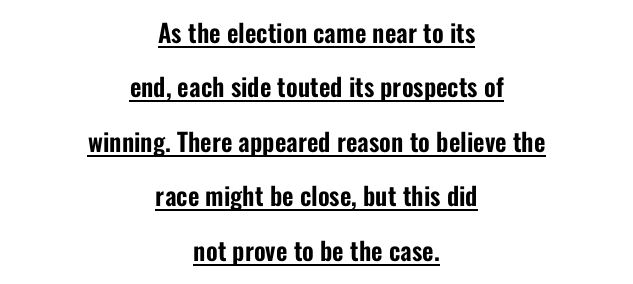
The image shows 25 px text type, upright; set centered, loose line spacing (2.18x), normal letter spacing, underlined.
